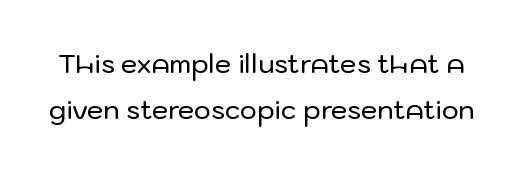
{"italic": "no", "underline": "no", "line_spacing_ratio": 1.78, "letter_spacing": "normal", "letter_spacing_em": 0.0, "glyph_px": 26}
